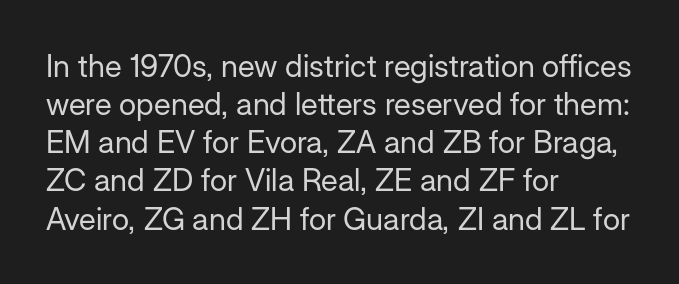
The image shows 31 px regular-weight sans-serif type, upright; set left-aligned, line spacing 1.23x, normal letter spacing, not underlined; low stroke contrast and a medium x-height.
